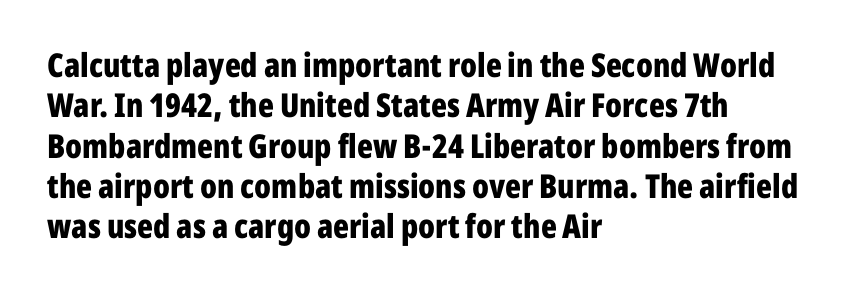
The image shows 33 px bold, condensed sans-serif type, upright; set left-aligned, line spacing 1.22x, normal letter spacing, not underlined; low stroke contrast and a medium x-height.
